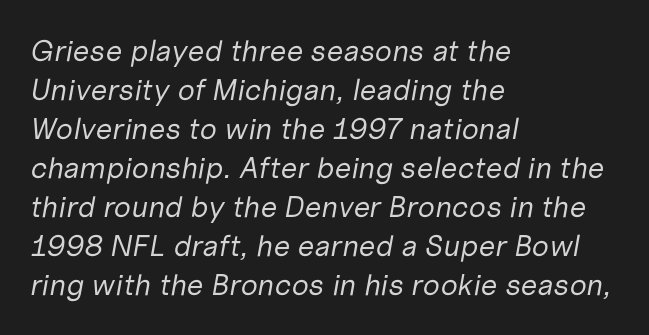
{"italic": "yes", "lean": "right", "slant_degrees": 10, "bold": "no", "weight": "regular", "width": "normal", "stroke_contrast": "low", "x_height": "medium", "monospaced": "no", "underline": "no", "align": "left", "line_spacing": "normal", "line_spacing_ratio": 1.3, "letter_spacing": "normal", "letter_spacing_em": 0.0, "glyph_px": 30}
